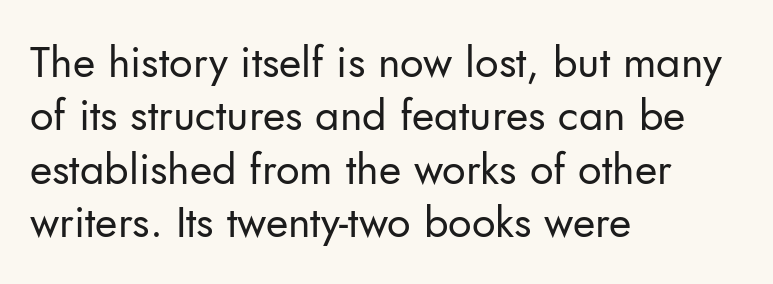
The image shows 43 px regular-weight sans-serif type, upright; set left-aligned, line spacing 1.24x, normal letter spacing, not underlined; low stroke contrast and a small x-height.
